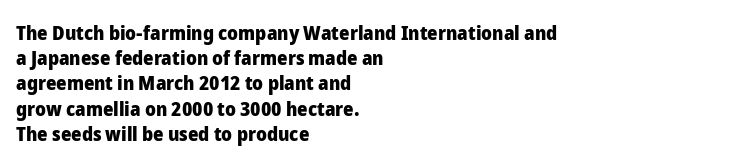
{"italic": "no", "bold": "yes", "underline": "no", "align": "left", "line_spacing": "normal", "line_spacing_ratio": 1.26, "letter_spacing": "normal", "letter_spacing_em": 0.0, "glyph_px": 20}
